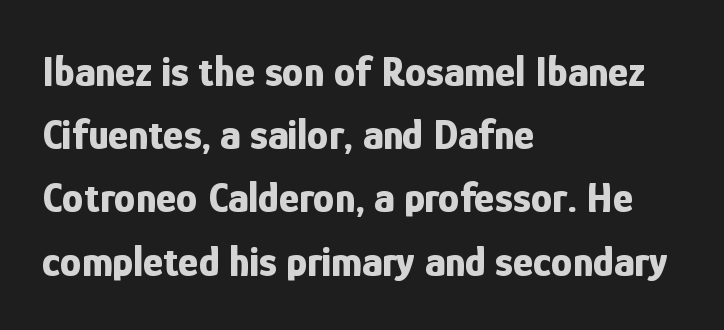
The image shows 43 px bold, condensed sans-serif type, upright; set left-aligned, normal line spacing (1.47x), normal letter spacing, not underlined; low stroke contrast and a medium x-height.
